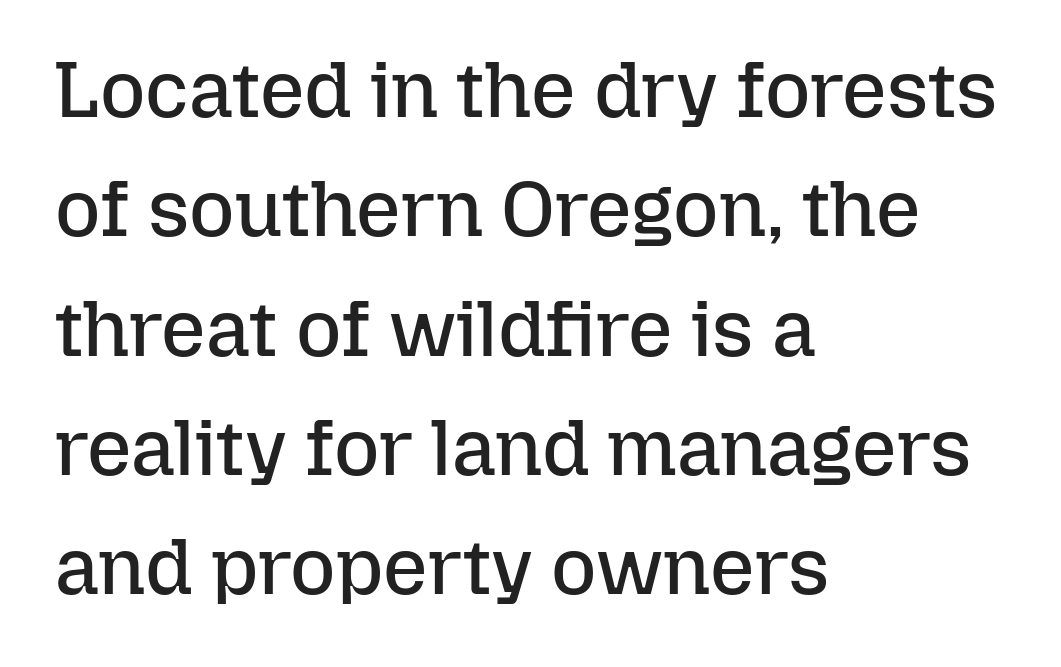
Q: Is the text bold? A: No.
Q: Is the text italic (slanted)? A: No, it is upright.
Q: Is the text underlined? A: No.
Q: How is the paragraph aligned? A: Left-aligned.
Q: Is the spacing between letters normal or unusually wide? A: Normal.
Q: Is the spacing between lines tight, normal or loose? A: Normal.
Q: Width (condensed, normal, or wide)? A: Normal.
Q: Stroke contrast? A: Low.
Q: x-height? A: Medium.
Q: Monospaced? A: No.
